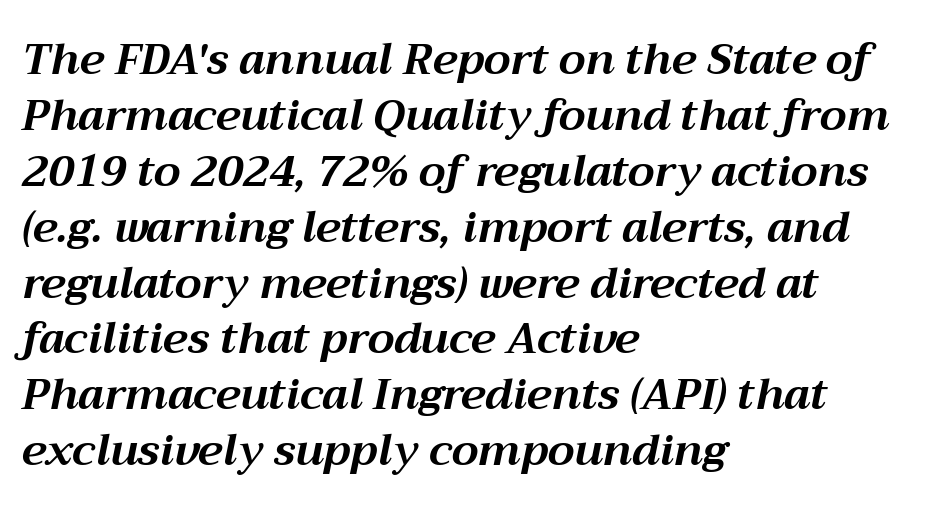
{"italic": "yes", "lean": "right", "slant_degrees": 12, "bold": "yes", "weight": "bold", "width": "normal", "stroke_contrast": "medium", "x_height": "medium", "monospaced": "no", "underline": "no", "align": "left", "line_spacing": "normal", "line_spacing_ratio": 1.3, "letter_spacing": "normal", "letter_spacing_em": 0.0, "glyph_px": 43}
